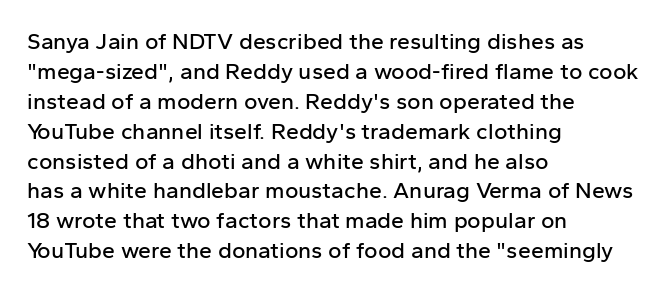
{"italic": "no", "underline": "no", "align": "left", "line_spacing": "normal", "line_spacing_ratio": 1.3, "letter_spacing": "normal", "letter_spacing_em": 0.0, "glyph_px": 23}
